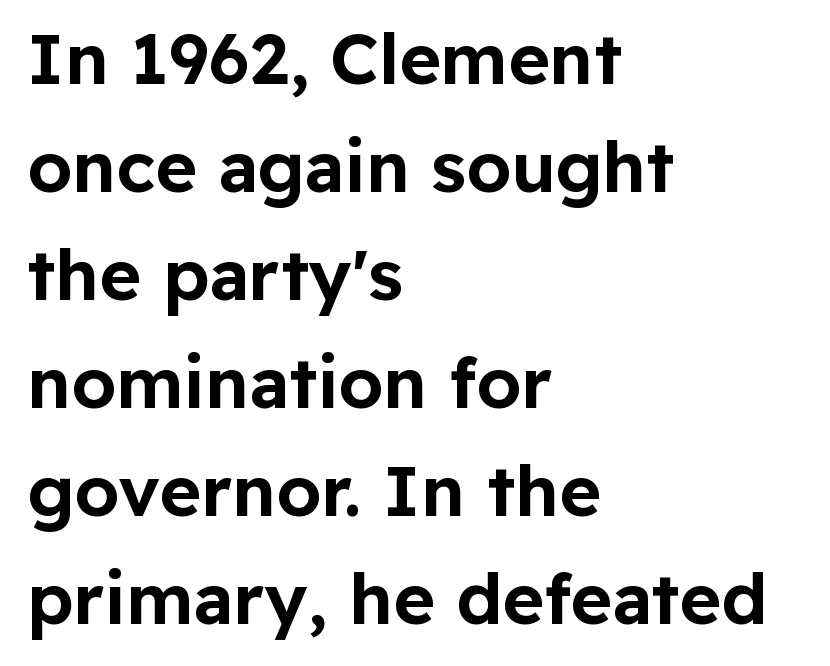
{"serif": "no", "italic": "no", "width": "normal", "stroke_contrast": "low", "x_height": "medium", "monospaced": "no", "underline": "no", "align": "left", "line_spacing": "normal", "line_spacing_ratio": 1.52, "letter_spacing": "normal", "letter_spacing_em": 0.0, "glyph_px": 71}
